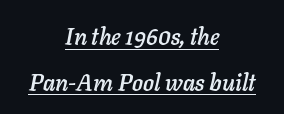
When letters slant like this, we call the style italic. Does extra space separate the letters? No, they use regular spacing. This block would shrink considerably if given ordinary leading; it's expanded now. The words here are underlined.
